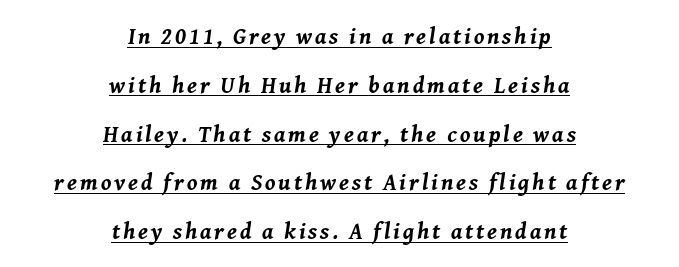
Compared with an ordinary text face, these strokes are far heavier — a full bold. Is the type slanted? Yes — the strokes lean at a clear angle. The specimen includes a rule beneath the text block's lines. Alignment: centered. Notice the wide empty band between every row — that's loose leading.
